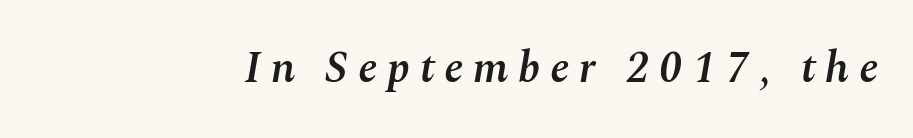
Q: Is the text bold? A: Semi-bold.
Q: Is the text italic (slanted)? A: Yes, it leans right by about 10 degrees.
Q: Is the text underlined? A: No.
Q: Is the spacing between letters normal or unusually wide? A: Unusually wide.
Q: Width (condensed, normal, or wide)? A: Normal.
Q: Stroke contrast? A: Medium.
Q: x-height? A: Medium.
Q: Monospaced? A: No.
